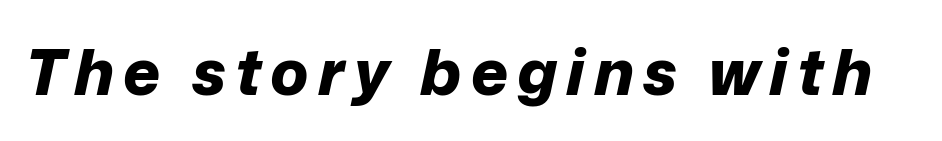
Q: Is the text bold? A: Yes.
Q: Is the text italic (slanted)? A: Yes, it leans right by about 12 degrees.
Q: Is the text underlined? A: No.
Q: Width (condensed, normal, or wide)? A: Normal.
Q: Stroke contrast? A: Low.
Q: x-height? A: Medium.
Q: Monospaced? A: No.
